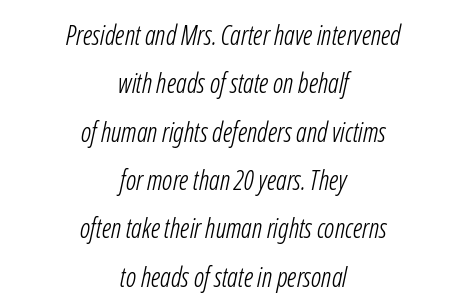
The image shows 27 px text type; set centered, line spacing 1.79x, normal letter spacing, not underlined.
